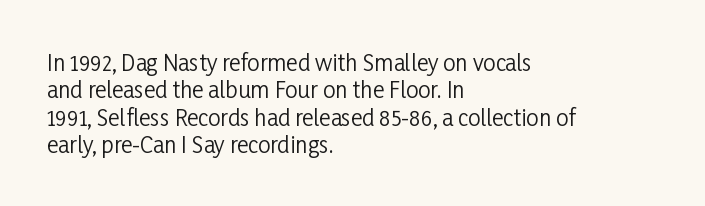
Q: Is the text bold? A: No.
Q: Is the text italic (slanted)? A: No, it is upright.
Q: Is the text underlined? A: No.
Q: How is the paragraph aligned? A: Left-aligned.
Q: Is the spacing between letters normal or unusually wide? A: Normal.
